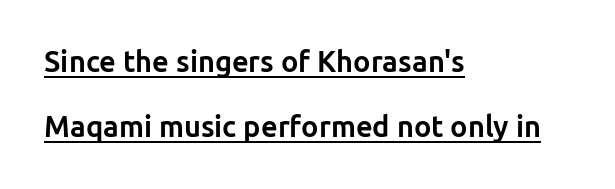
{"serif": "no", "italic": "no", "bold": "yes", "weight": "bold", "width": "normal", "stroke_contrast": "low", "x_height": "medium", "monospaced": "no", "underline": "yes", "align": "left", "line_spacing": "loose", "line_spacing_ratio": 2.24, "letter_spacing": "normal", "letter_spacing_em": 0.0, "glyph_px": 29}
